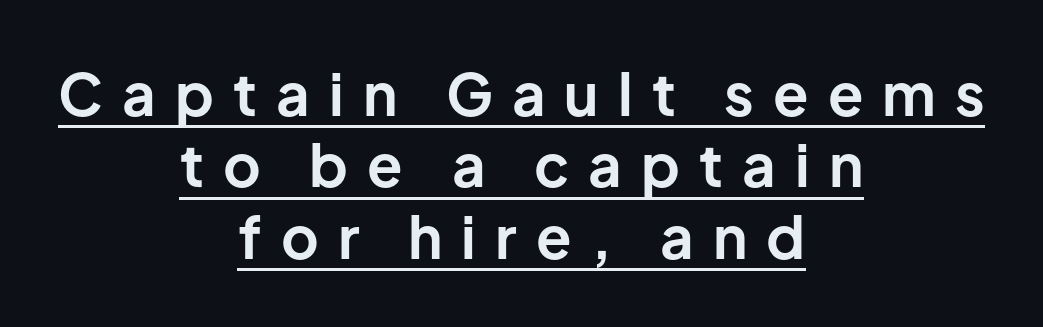
The face used here appears with an underline applied. Students, this is bold: see how much ink each stroke carries. The tracking jumps out immediately: characters are airy and widely separated. Ascenders rise straight up at ninety degrees. Which margin do the lines hug? Neither — every line sits in the middle. The designer went with a sans here, leaving each stem footless.
